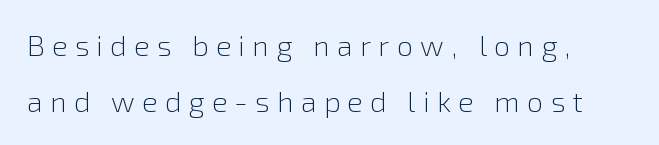
Unlike italic type, these characters show no tilt at all. The rag falls on the right side of this text block. Each letter keeps its own natural width here, so spacing adapts to shape. Regarding serifs, this sample does without them.
